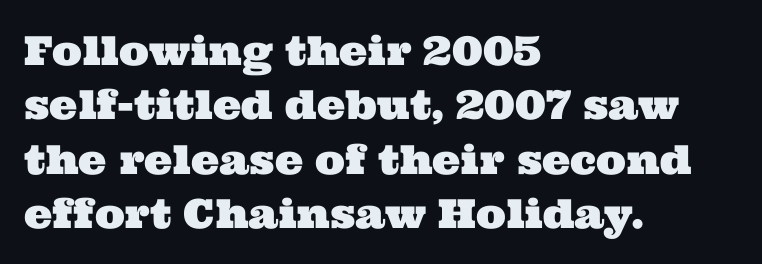
Reading down the column, the eye jumps a familiar distance to each next line. I'd call this a serif setting — the letters wear small feet. The horizontal fit of the characters is conventional and even. Visually the block forms a straight wall on the left and a jagged coastline on the right. The rendering uses natural spacing where letterforms have individual widths.
